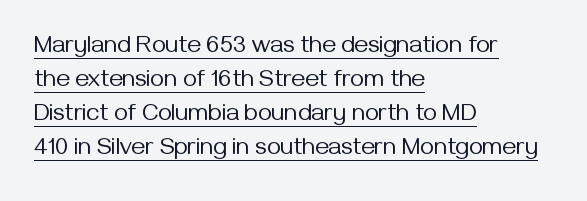
{"italic": "no", "bold": "no", "underline": "yes", "align": "left", "line_spacing": "normal", "line_spacing_ratio": 1.42, "letter_spacing": "normal", "letter_spacing_em": 0.0, "glyph_px": 24}
